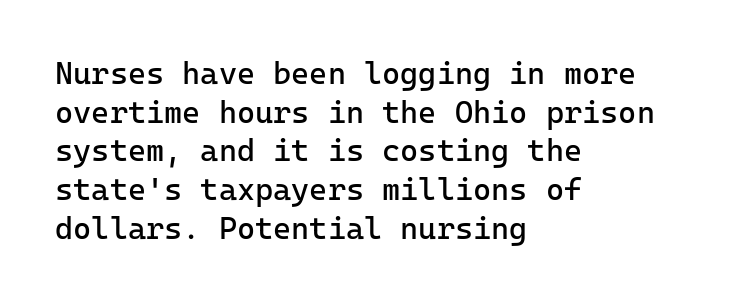
The type sits square on the baseline with zero lean. The gaps between neighbouring characters are ordinary and unremarkable. Note the uniform advance width — an 'i' takes as much space as an 'm'. The lines in this sample share a left origin and differ only in where they stop. Nothing heavy about these letters — not bold at all.
